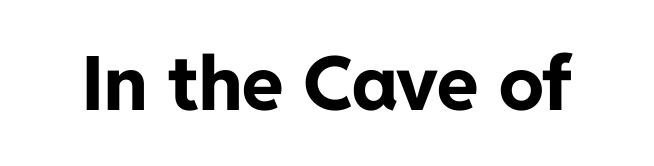
Ascenders rise straight up at ninety degrees. Has an underline been added? It has not. Is this a fixed-width face? No — the glyphs have proportional, varying widths. No extra tracking has been applied to these lines. Font category for this specimen: sans-serif.
